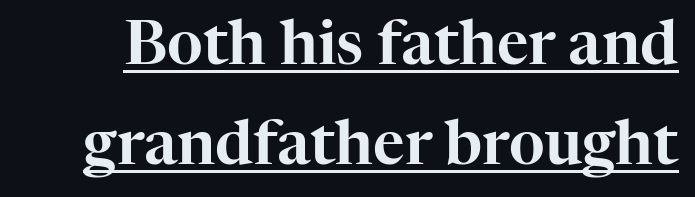
The image shows 61 px serif type, upright; set normal line spacing (1.64x), normal letter spacing, underlined; high stroke contrast and a medium x-height.
